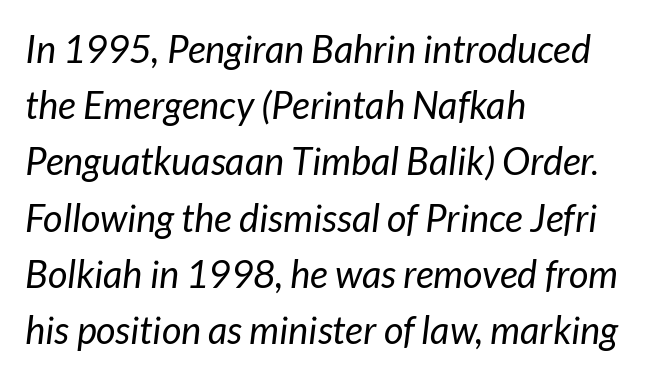
The image shows 38 px regular-weight type, italic (leaning right); set left-aligned, normal line spacing (1.48x), normal letter spacing, not underlined; low stroke contrast and a medium x-height.
